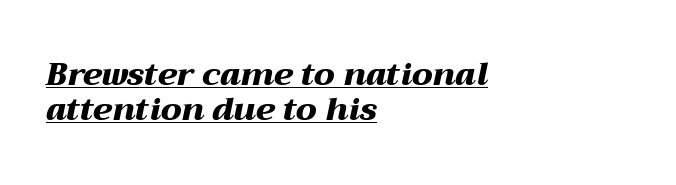
Q: Is the text bold? A: Yes.
Q: Is the text italic (slanted)? A: Yes, it leans right by about 12 degrees.
Q: Is the text underlined? A: Yes.
Q: How is the paragraph aligned? A: Left-aligned.
Q: Is the spacing between letters normal or unusually wide? A: Normal.
Q: Is the spacing between lines tight, normal or loose? A: Tight.
Q: Width (condensed, normal, or wide)? A: Wide.
Q: Stroke contrast? A: Medium.
Q: x-height? A: Medium.
Q: Monospaced? A: No.
